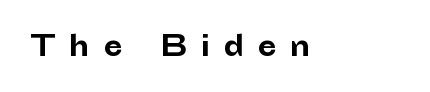
Q: Is the text bold? A: Yes.
Q: Is the text italic (slanted)? A: No, it is upright.
Q: Is the typeface a serif or a sans-serif typeface? A: Sans-serif.
Q: Is the text underlined? A: No.
Q: Is the spacing between letters normal or unusually wide? A: Unusually wide.
Q: Width (condensed, normal, or wide)? A: Normal.
Q: Stroke contrast? A: Low.
Q: x-height? A: Medium.
Q: Monospaced? A: No.
